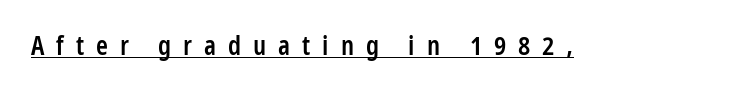
The image shows 27 px text type, upright; set unusually wide letter spacing (+0.44 em), underlined.
